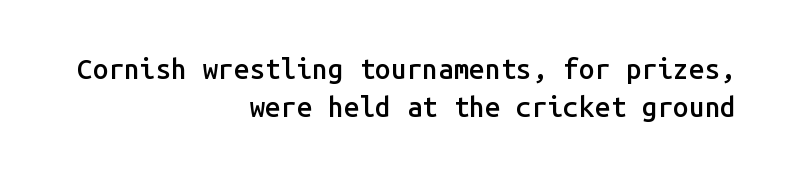
Line ends are locked; line starts wander. Words appear dense and cohesive because spacing is normal. Does the leading feel generous? No, just average. The letters are semibold — heavier than regular but short of a full bold.
